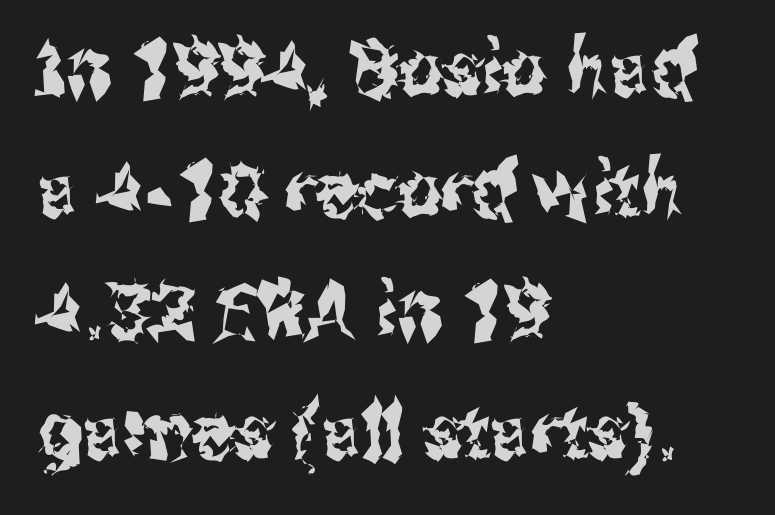
The image shows 77 px condensed sans-serif type, upright; set left-aligned, normal line spacing (1.57x), normal letter spacing, not underlined; medium stroke contrast and a medium x-height.
